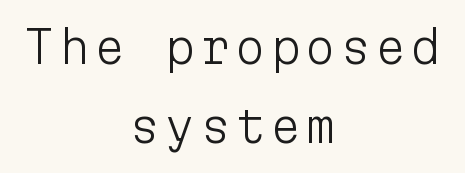
The image shows 44 px light sans-serif type, upright, monospaced; set centered, line spacing 1.8x, not underlined; low stroke contrast and a medium x-height.
